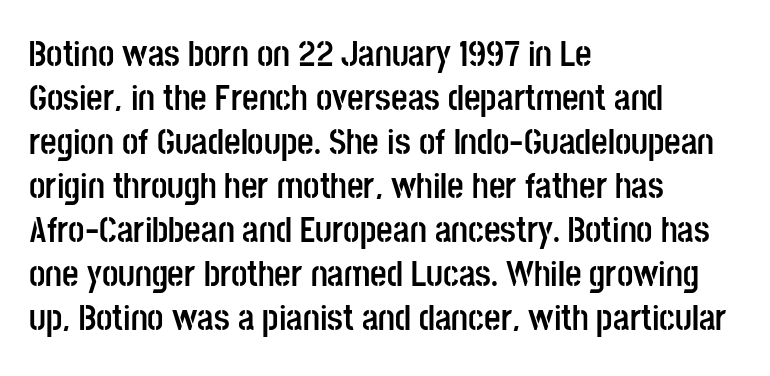
The image shows 36 px semibold, condensed sans-serif type, upright; set left-aligned, line spacing 1.22x, normal letter spacing, not underlined; low stroke contrast and a large x-height.
